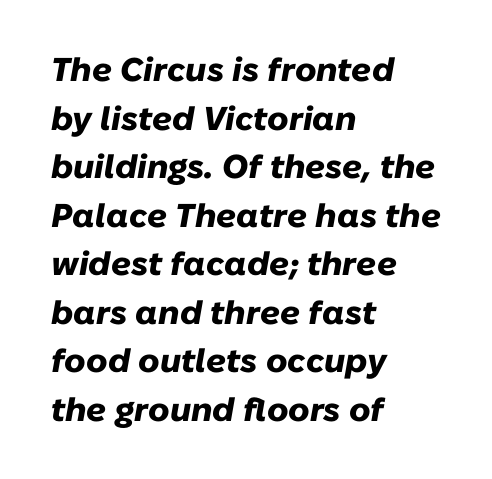
The image shows 33 px heavy type, italic (leaning right); set left-aligned, normal line spacing (1.47x), normal letter spacing, not underlined; low stroke contrast and a medium x-height.
